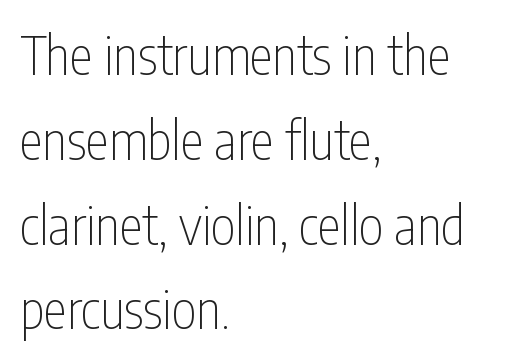
{"serif": "no", "italic": "no", "bold": "no", "weight": "thin", "width": "condensed", "stroke_contrast": "low", "x_height": "medium", "monospaced": "no", "underline": "no", "align": "left", "line_spacing": "normal", "line_spacing_ratio": 1.6, "letter_spacing": "normal", "letter_spacing_em": 0.0, "glyph_px": 53}
